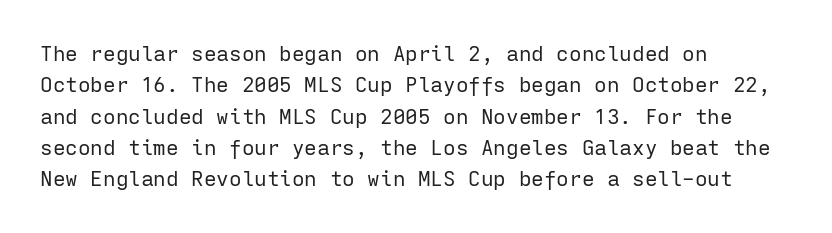
Ordinary non-slanted type is in use. Honestly, the row spacing looks completely unremarkable. These lines keep a tight, regular rhythm from letter to letter. These lines stack with their left ends in a neat column.
